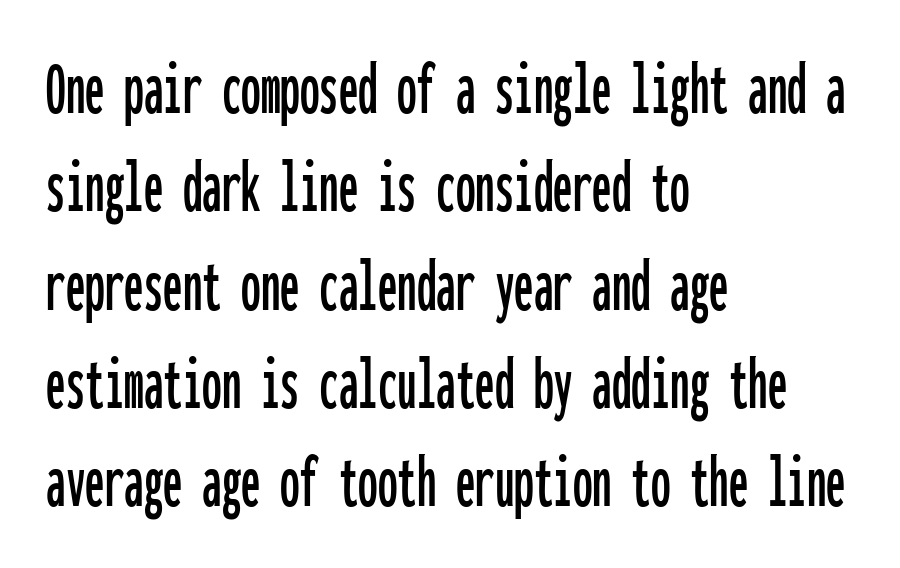
{"serif": "no", "italic": "no", "width": "condensed", "stroke_contrast": "low", "x_height": "medium", "monospaced": "yes", "underline": "no", "align": "left", "line_spacing": "normal", "line_spacing_ratio": 1.26, "letter_spacing": "normal", "letter_spacing_em": 0.0, "glyph_px": 78}
